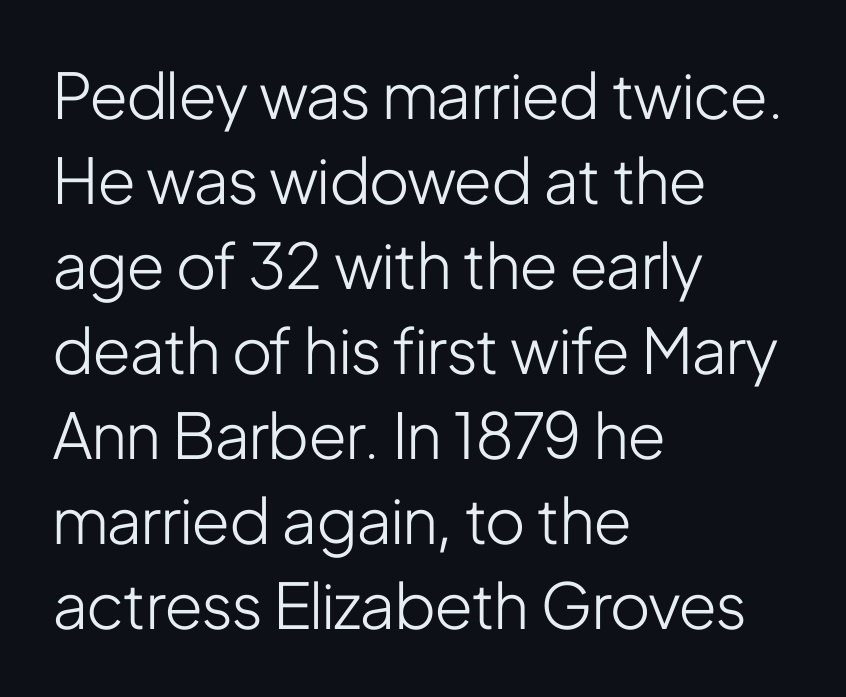
The image shows 63 px light, condensed sans-serif type, upright; set left-aligned, normal line spacing (1.35x), normal letter spacing, not underlined; low stroke contrast and a medium x-height.
